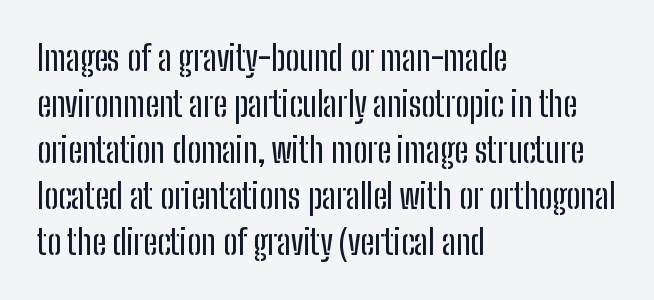
Q: Is the text italic (slanted)? A: No, it is upright.
Q: Is the typeface a serif or a sans-serif typeface? A: Sans-serif.
Q: Is the text underlined? A: No.
Q: How is the paragraph aligned? A: Left-aligned.
Q: Is the spacing between letters normal or unusually wide? A: Normal.
Q: Is the spacing between lines tight, normal or loose? A: Normal.
Q: Width (condensed, normal, or wide)? A: Condensed.
Q: Stroke contrast? A: Low.
Q: x-height? A: Medium.
Q: Monospaced? A: No.
